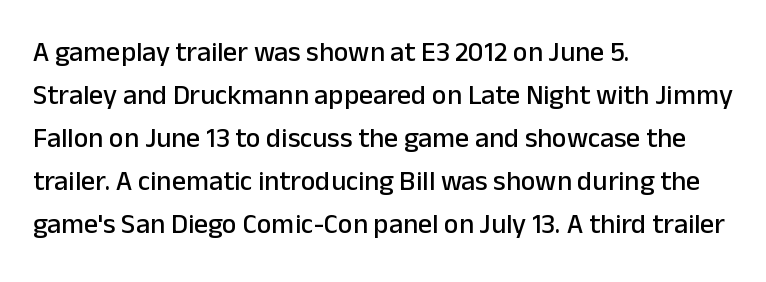
Vertically, the passage feels balanced, rows spaced as you'd expect. What kind of face is this? One without serifs — a sans. Here the designer chose a conventional face with non-uniform glyph widths. Look at the tracking — it's just the regular setting, nothing added. Designer's note — italics off, roman on.
